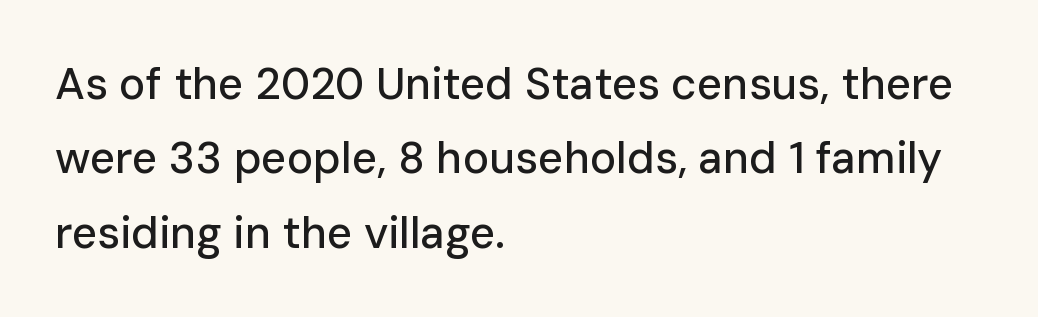
The image shows 44 px sans-serif type, upright; set left-aligned, normal line spacing (1.69x), normal letter spacing, not underlined; low stroke contrast and a medium x-height.
